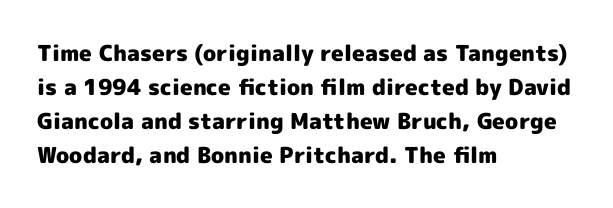
Q: Is the text bold? A: Yes.
Q: Is the text italic (slanted)? A: No, it is upright.
Q: Is the text underlined? A: No.
Q: How is the paragraph aligned? A: Left-aligned.
Q: Is the spacing between letters normal or unusually wide? A: Normal.
Q: Is the spacing between lines tight, normal or loose? A: Normal.
